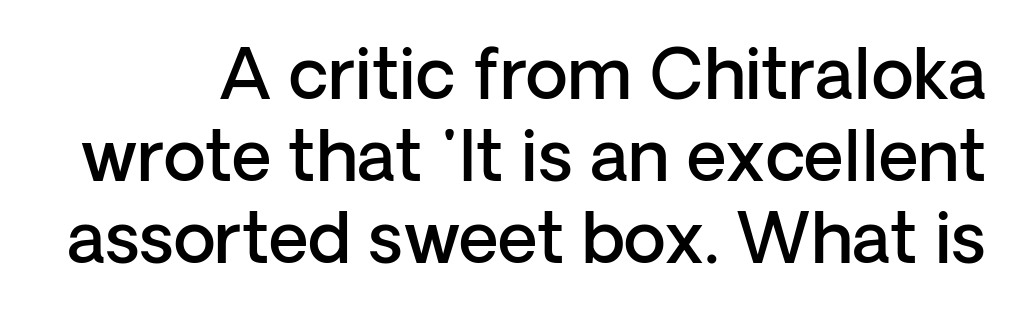
{"serif": "no", "italic": "no", "bold": "semi", "weight": "semibold", "width": "normal", "stroke_contrast": "low", "x_height": "medium", "monospaced": "no", "underline": "no", "line_spacing_ratio": 1.19, "letter_spacing": "normal", "letter_spacing_em": 0.0, "glyph_px": 69}
